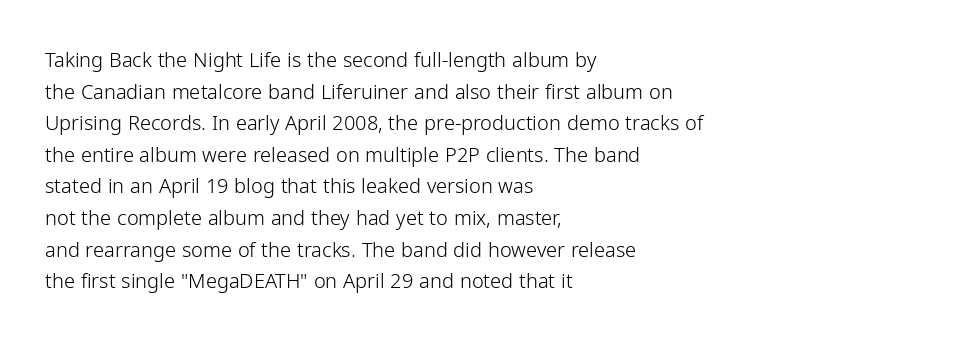
The image shows 20 px text type, upright; set left-aligned, normal line spacing (1.58x), normal letter spacing, not underlined.
